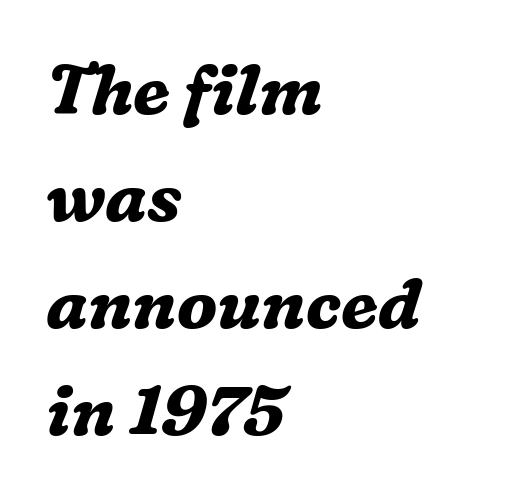
{"serif": "yes", "italic": "yes", "lean": "right", "slant_degrees": 16, "bold": "yes", "weight": "bold", "width": "normal", "stroke_contrast": "medium", "x_height": "medium", "monospaced": "no", "underline": "no", "align": "left", "line_spacing": "normal", "line_spacing_ratio": 1.55, "letter_spacing": "normal", "letter_spacing_em": 0.0, "glyph_px": 69}
